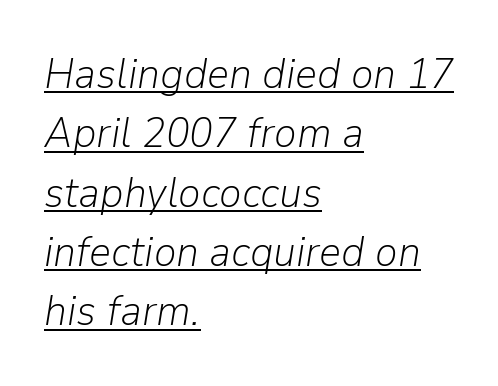
Q: Is the text bold? A: No.
Q: Is the text italic (slanted)? A: Yes, it leans right by about 9 degrees.
Q: Is the text underlined? A: Yes.
Q: How is the paragraph aligned? A: Left-aligned.
Q: Is the spacing between letters normal or unusually wide? A: Normal.
Q: Is the spacing between lines tight, normal or loose? A: Normal.
Q: Width (condensed, normal, or wide)? A: Normal.
Q: Stroke contrast? A: Low.
Q: x-height? A: Medium.
Q: Monospaced? A: No.
